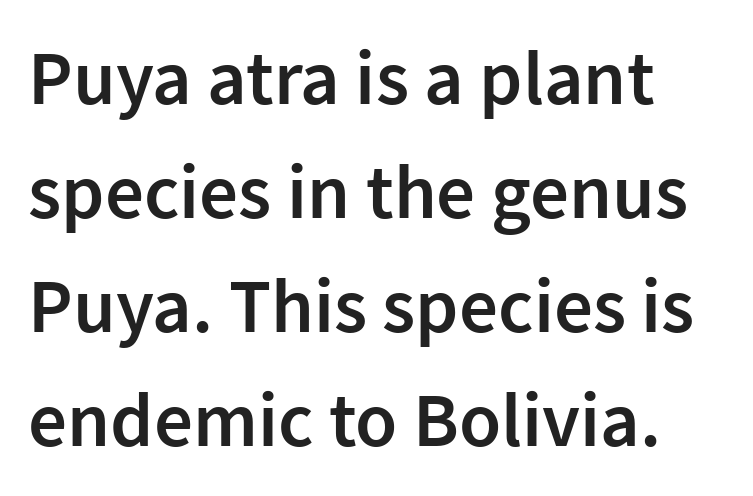
{"serif": "no", "italic": "no", "bold": "semi", "weight": "semibold", "width": "normal", "stroke_contrast": "low", "x_height": "medium", "monospaced": "no", "underline": "no", "align": "left", "line_spacing": "normal", "line_spacing_ratio": 1.48, "letter_spacing": "normal", "letter_spacing_em": 0.0, "glyph_px": 77}
